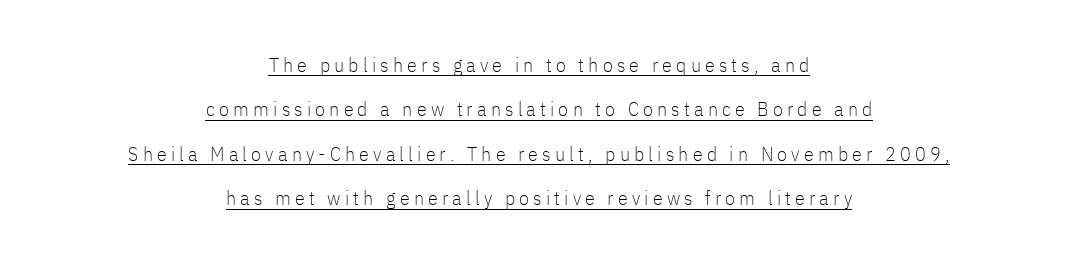
{"italic": "no", "bold": "no", "underline": "yes", "align": "center", "line_spacing": "loose", "line_spacing_ratio": 2.22, "letter_spacing": "wide", "letter_spacing_em": 0.21, "glyph_px": 20}
